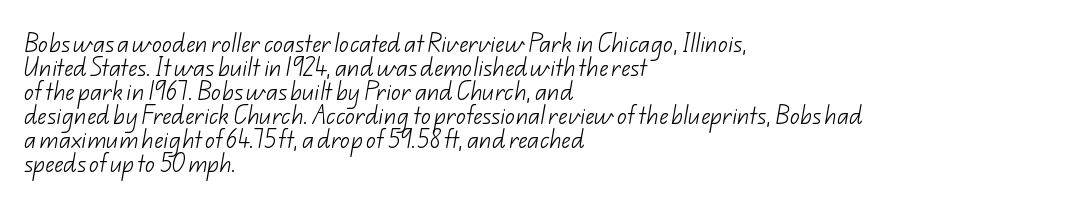
Q: Is the text bold? A: No.
Q: Is the text underlined? A: No.
Q: How is the paragraph aligned? A: Left-aligned.
Q: Is the spacing between letters normal or unusually wide? A: Normal.
